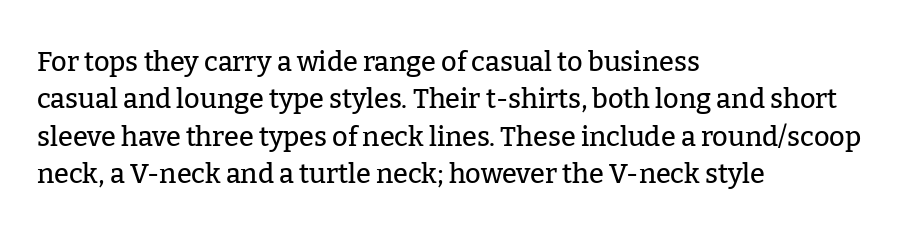
Q: Is the text italic (slanted)? A: No, it is upright.
Q: Is the text underlined? A: No.
Q: How is the paragraph aligned? A: Left-aligned.
Q: Is the spacing between letters normal or unusually wide? A: Normal.
Q: Is the spacing between lines tight, normal or loose? A: Normal.
